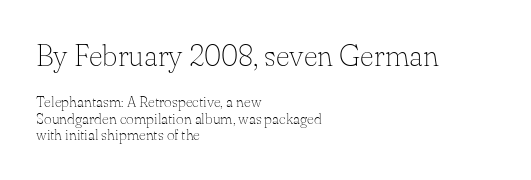
The rendering shows small feet on the letterforms — a serif design. Where is the straight margin? On the left. This rendering features lettering with no underline. Compared with typical paragraphs, the rows here are closer together. The characters are drawn with everyday or finer stroke widths. Between these two stacked blocks, the higher one wins on size.
